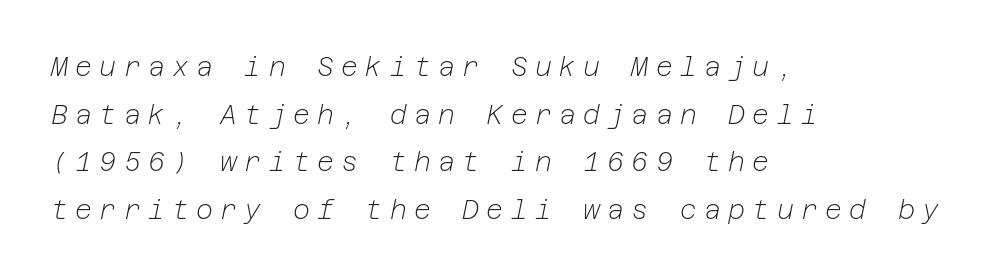
The image shows 26 px text type, italic (leaning right); set left-aligned, line spacing 1.83x, unusually wide letter spacing (+0.28 em), not underlined.
